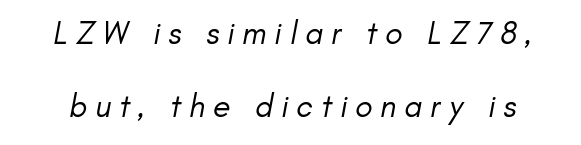
The letters advance in unequal steps, a hallmark of proportional type. Compared with typical paragraphs, the rows here are farther apart. Plain, unruled lines of type. These glyphs show unthickened strokes, regular width or finer.
